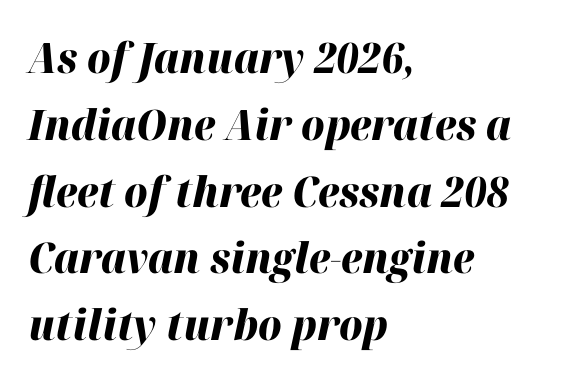
{"italic": "yes", "lean": "right", "slant_degrees": 12, "bold": "yes", "weight": "heavy", "width": "normal", "stroke_contrast": "high", "x_height": "medium", "monospaced": "no", "underline": "no", "align": "left", "line_spacing": "normal", "line_spacing_ratio": 1.59, "letter_spacing": "normal", "letter_spacing_em": 0.0, "glyph_px": 42}
